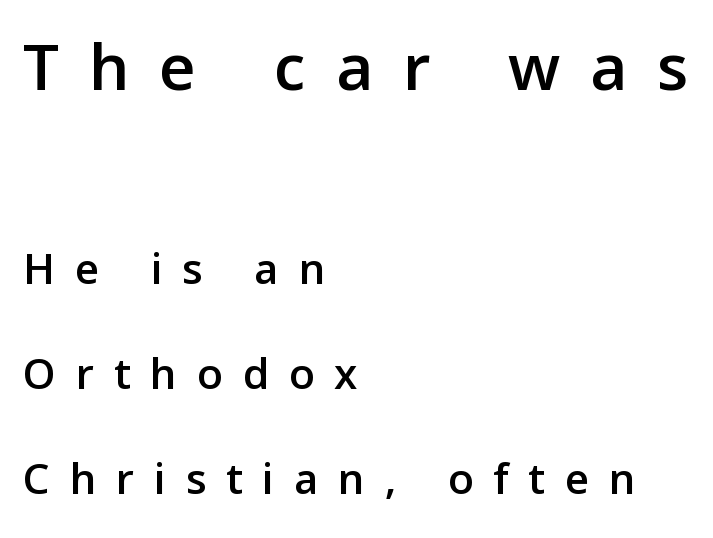
Each new line begins a long way beneath the previous one. Spacing verdict: proportional, widths tailored to each character. The letters in the upper block stand taller than those in the block below. To sum up the face: it is a sans, with no serifs.
